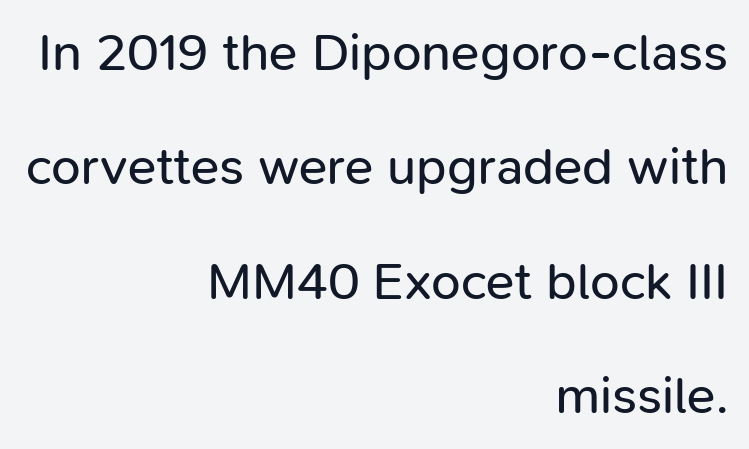
Q: Is the text bold? A: No.
Q: Is the text italic (slanted)? A: No, it is upright.
Q: Is the typeface a serif or a sans-serif typeface? A: Sans-serif.
Q: Is the text underlined? A: No.
Q: How is the paragraph aligned? A: Right-aligned.
Q: Is the spacing between letters normal or unusually wide? A: Normal.
Q: Is the spacing between lines tight, normal or loose? A: Loose.
Q: Width (condensed, normal, or wide)? A: Normal.
Q: Stroke contrast? A: Low.
Q: x-height? A: Medium.
Q: Monospaced? A: No.
